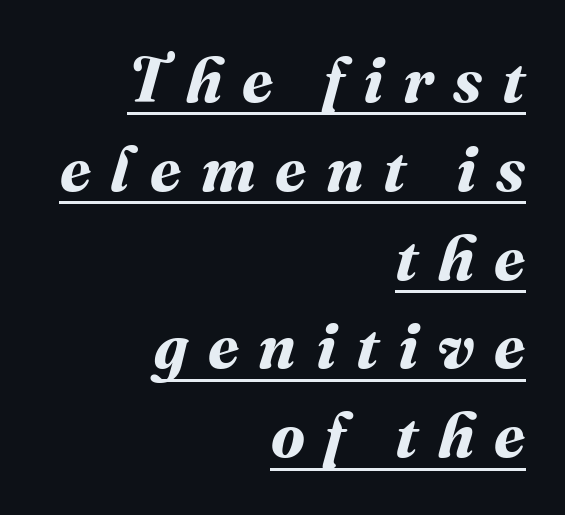
The type is letterspaced generously, with wide tracking. The lines sit at an ordinary, default distance from one another. Notice how a bar underscores the lettering throughout. The strokes are fattened all the way to bold. All the whitespace from short lines collects on the left.
